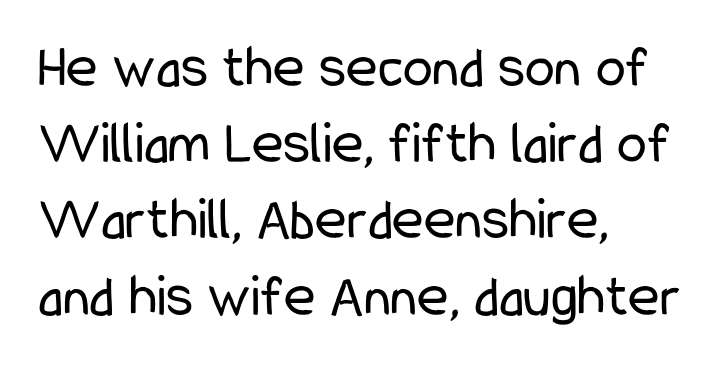
If you drew a line through each stem, it would be perfectly vertical. Line starts are locked; line ends wander. Short note: letters normally spaced. The baseline area is clear. The line-height multiplier appears to be the usual default.
